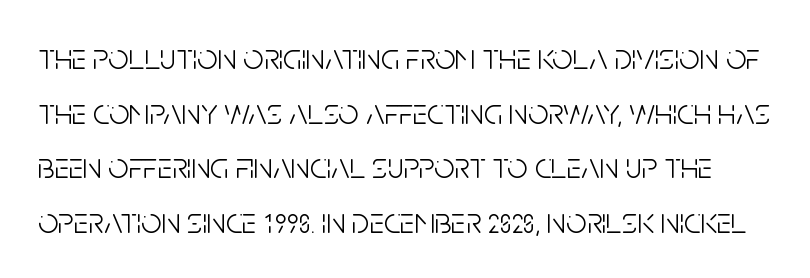
The image shows 36 px light, condensed sans-serif type, upright; set normal line spacing (1.52x), normal letter spacing, not underlined; low stroke contrast and a large x-height.
